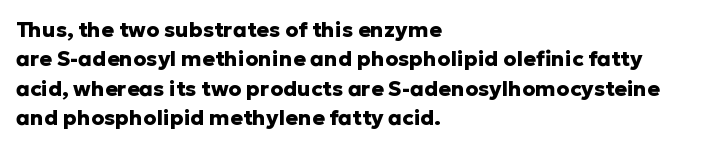
Q: Is the text bold? A: Yes.
Q: Is the text italic (slanted)? A: No, it is upright.
Q: Is the text underlined? A: No.
Q: How is the paragraph aligned? A: Left-aligned.
Q: Is the spacing between letters normal or unusually wide? A: Normal.
Q: Is the spacing between lines tight, normal or loose? A: Normal.
